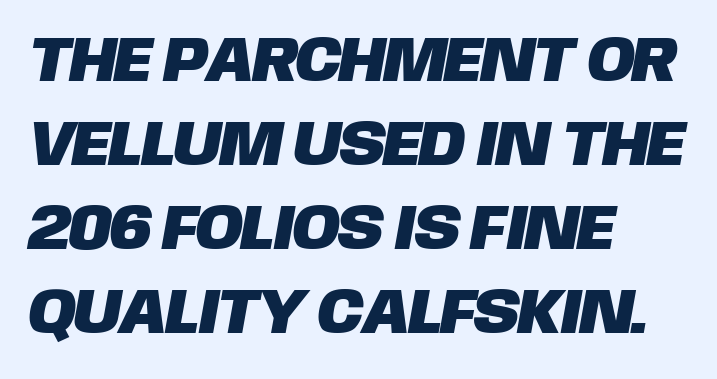
{"serif": "no", "width": "normal", "stroke_contrast": "low", "x_height": "large", "monospaced": "no", "underline": "no", "align": "left", "line_spacing": "normal", "line_spacing_ratio": 1.31, "letter_spacing": "normal", "letter_spacing_em": 0.0, "glyph_px": 64}
